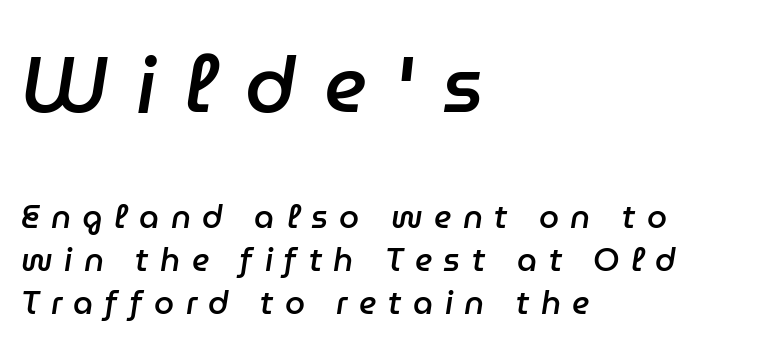
Slightly chunky letters — semibold, I'd say, not full bold. Compare the two chunks: the upper has the greater cap height. The gap between lines stays unmarked. Every character sits at an angle, as italics do. The passage shown is typed in a proportional face where columns would drift. The gaps between neighbouring characters are conspicuously large.
